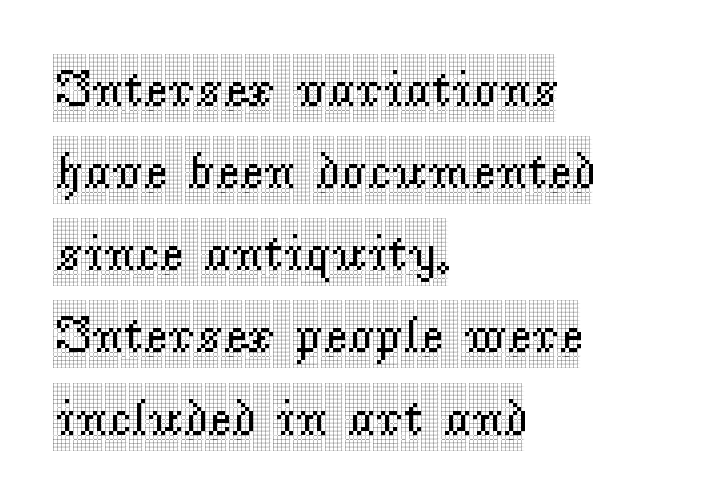
{"serif": "yes", "italic": "no", "width": "condensed", "x_height": "large", "monospaced": "no", "underline": "no", "align": "left", "line_spacing": "normal", "line_spacing_ratio": 1.58, "letter_spacing": "normal", "letter_spacing_em": 0.0, "glyph_px": 52}
